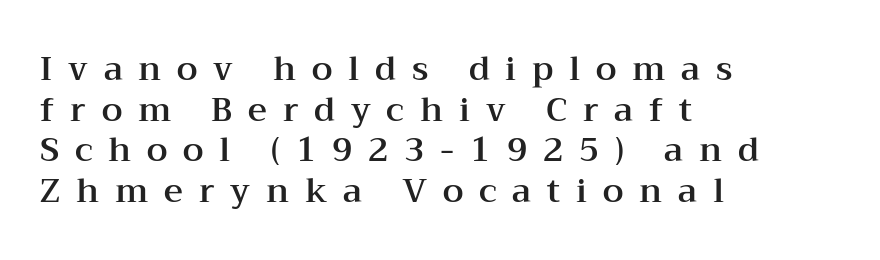
{"serif": "yes", "italic": "no", "width": "wide", "stroke_contrast": "medium", "x_height": "medium", "monospaced": "no", "underline": "no", "align": "left", "line_spacing_ratio": 1.23, "letter_spacing": "wide", "letter_spacing_em": 0.48, "glyph_px": 33}
